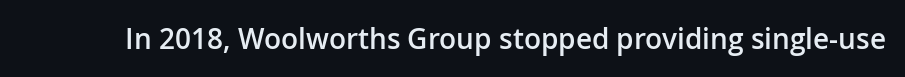
{"serif": "no", "italic": "no", "bold": "semi", "weight": "semibold", "width": "normal", "stroke_contrast": "low", "x_height": "medium", "monospaced": "no", "underline": "no", "letter_spacing": "normal", "letter_spacing_em": 0.0, "glyph_px": 28}
